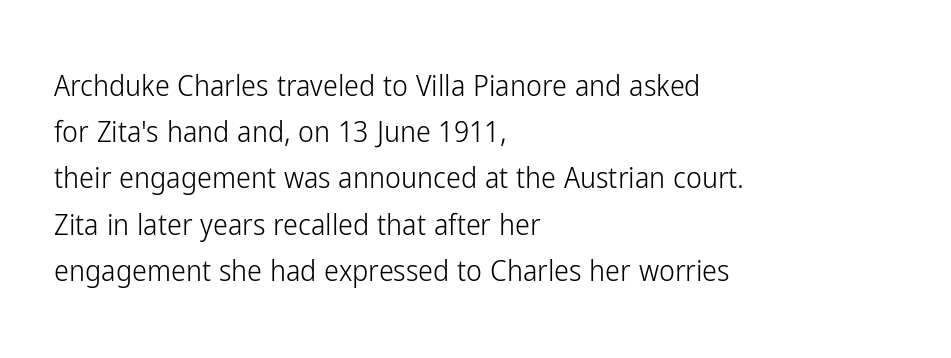
Is this a fixed-width face? No — the glyphs have proportional, varying widths. Observe the absence of serifs on each vertical stroke in this sample. The text block is weighted toward the left margin, trailing off unevenly rightward. No extra ink here — the face is not bold. Students, note that the glyphs here touch the page at normal intervals. The typography opts for an upright posture over an oblique one.
